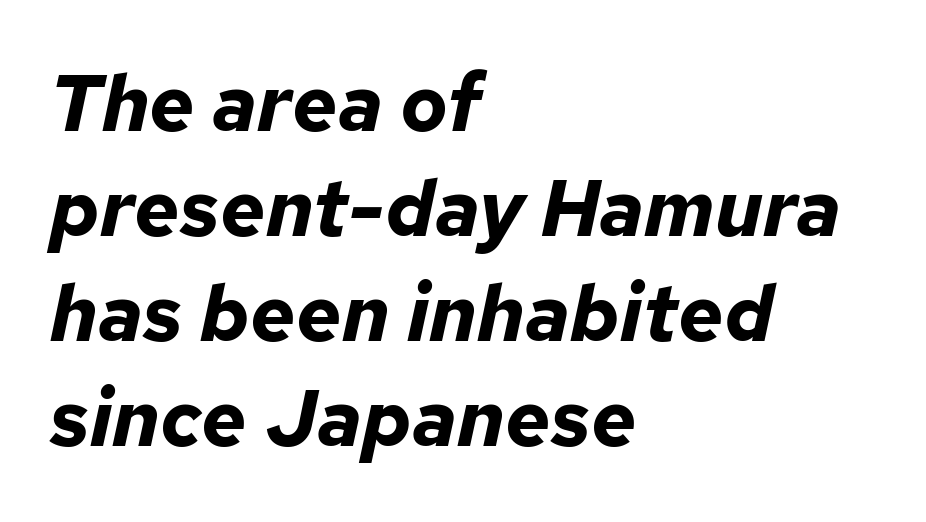
The line-height multiplier appears to be the usual default. A typesetter would call this zero additional tracking. Notice how thick the strokes are: this is what a full bold looks like. The typography opts for an oblique posture over an upright one. The passage shown is typed in a proportional face where columns would drift. Reading down the block, your eye returns to a fixed left position each line.
